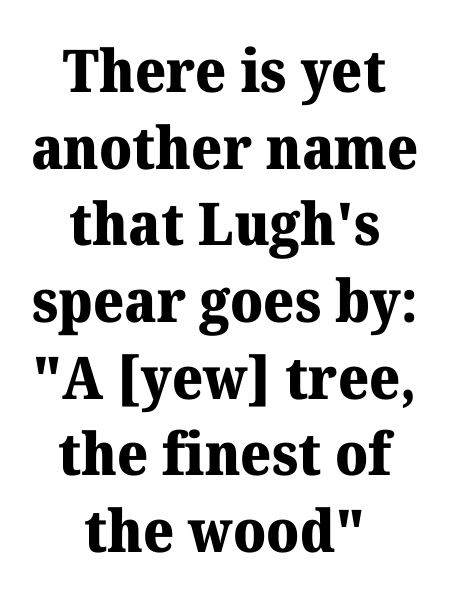
Old-style or modern, the face here clearly has serifs. Lines of text with bare space underneath. Typesetter's note: full bold, strokes at maximum text heaviness. This sample has the flowing, uneven cadence of proportional lettering.
